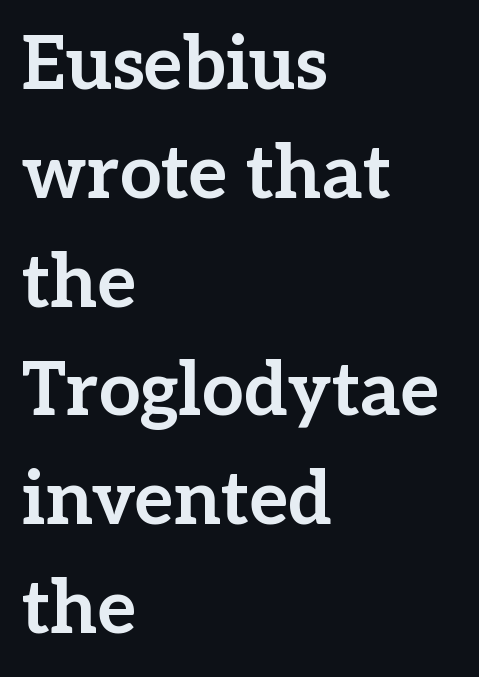
The image shows 74 px bold serif type, upright; set left-aligned, normal line spacing (1.47x), normal letter spacing, not underlined; low stroke contrast and a medium x-height.
